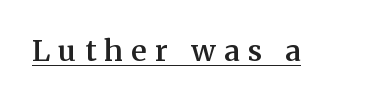
The image shows 29 px semibold serif type, upright; set unusually wide letter spacing (+0.29 em), underlined; medium stroke contrast and a medium x-height.
